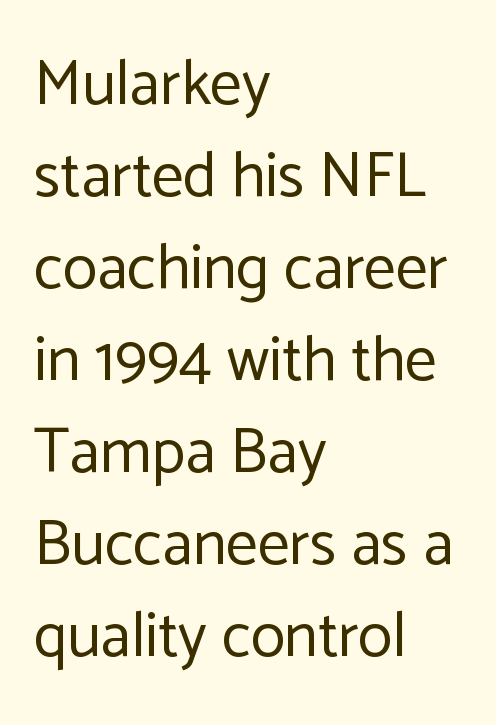
{"serif": "no", "italic": "no", "bold": "no", "weight": "regular", "width": "normal", "stroke_contrast": "low", "x_height": "medium", "monospaced": "no", "underline": "no", "align": "left", "line_spacing": "normal", "line_spacing_ratio": 1.46, "letter_spacing": "normal", "letter_spacing_em": 0.0, "glyph_px": 63}
